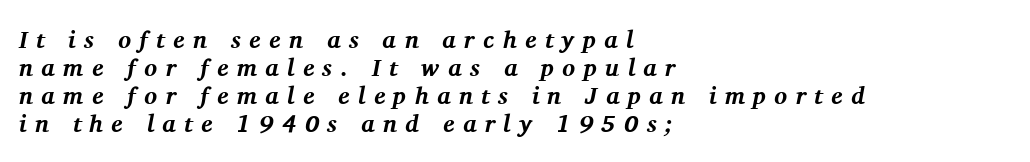
The image shows 24 px bold type, italic (leaning right); set left-aligned, line spacing 1.16x, unusually wide letter spacing (+0.35 em), not underlined.
